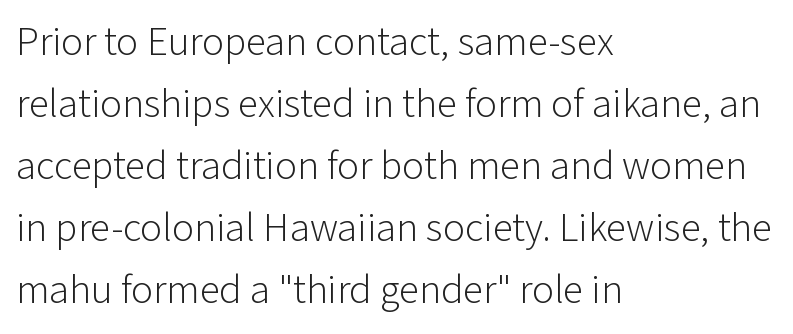
The image shows 41 px light sans-serif type, upright; set left-aligned, normal line spacing (1.51x), normal letter spacing, not underlined; low stroke contrast and a medium x-height.
